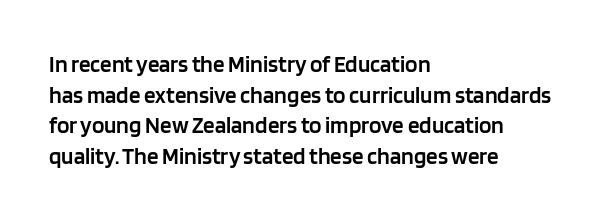
The image shows 23 px text type, upright; set left-aligned, normal line spacing (1.33x), normal letter spacing, not underlined.
